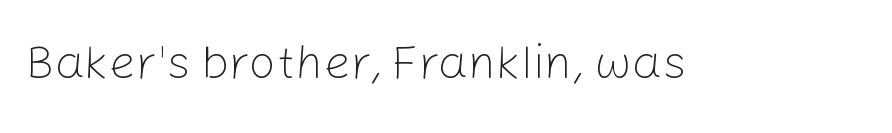
The image shows 48 px light sans-serif type, upright; set normal letter spacing, not underlined; low stroke contrast and a medium x-height.
